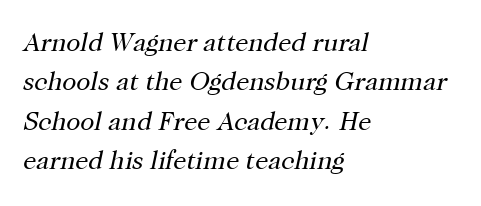
Q: Is the text bold? A: No.
Q: Is the text italic (slanted)? A: Yes, it leans right by about 12 degrees.
Q: Is the text underlined? A: No.
Q: How is the paragraph aligned? A: Left-aligned.
Q: Is the spacing between letters normal or unusually wide? A: Normal.
Q: Is the spacing between lines tight, normal or loose? A: Normal.
